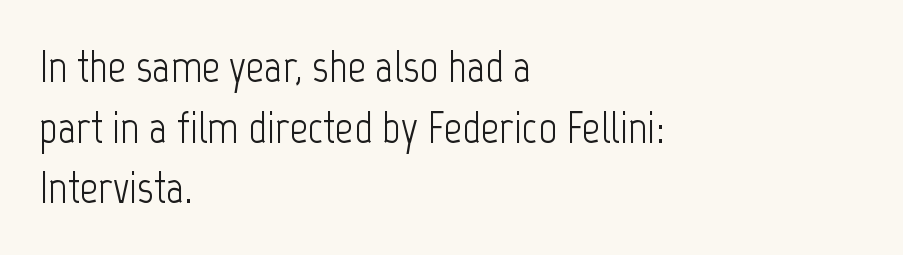
The words here are not underlined. These lines sit exactly where default settings would place them. Each word holds together tightly as a unit, with standard inter-letter gaps. Ascenders rise straight up at ninety degrees. The font sits on the lighter half of the weight spectrum, regular included.
